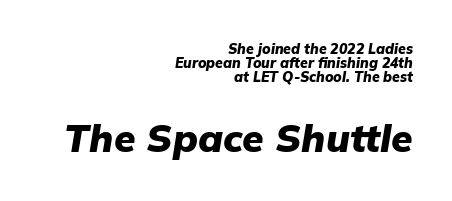
Q: Is the text bold? A: Yes.
Q: Is the text italic (slanted)? A: Yes, it leans right by about 9 degrees.
Q: Is the text underlined? A: No.
Q: How is the paragraph aligned? A: Right-aligned.
Q: Is the spacing between letters normal or unusually wide? A: Normal.
Q: Is the spacing between lines tight, normal or loose? A: Tight.
Q: Which block of text is set in a larger size, the first (top) or the second (bottom)? A: The second (bottom) one.
Q: Width (condensed, normal, or wide)? A: Normal.
Q: Stroke contrast? A: Low.
Q: x-height? A: Medium.
Q: Monospaced? A: No.
